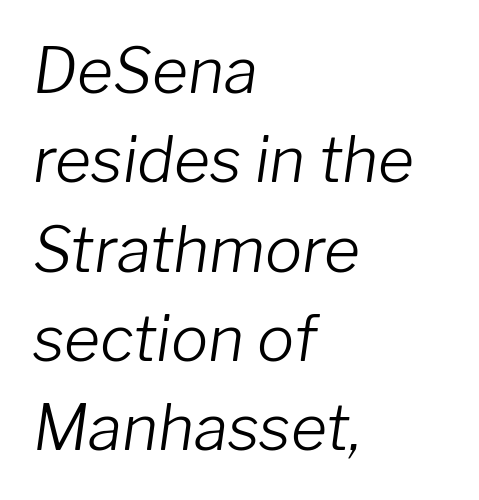
Baseline-to-baseline distance is the conventional proportion of letter height. One-word summary of the alignment: left. The cut favours lightness, reaching ordinary text weight at its darkest. You can tell it's italic because the verticals aren't actually vertical. Just letters on the line, the space beneath them empty.
